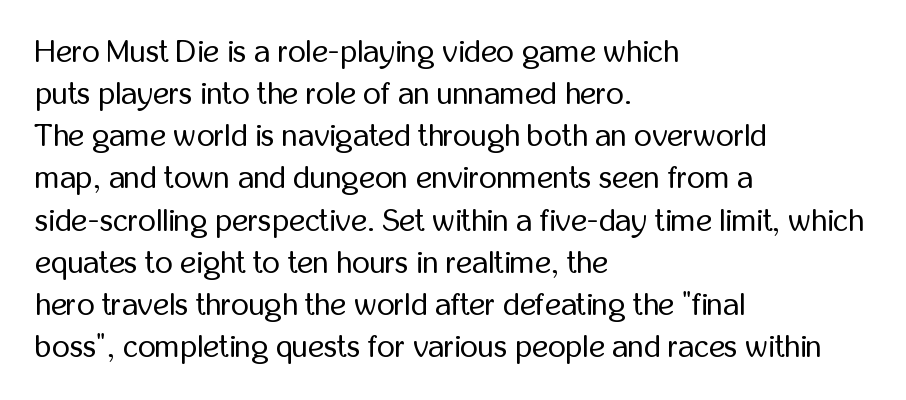
The image shows 31 px regular-weight, condensed sans-serif type, upright; set left-aligned, normal line spacing (1.36x), normal letter spacing, not underlined; low stroke contrast and a medium x-height.
